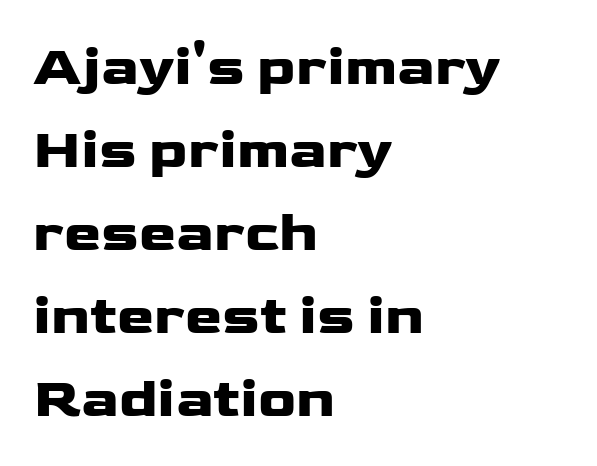
Tracking value appears to be zero — textbook default spacing. Descenders are the only things crossing below the line. A dark, heavy texture on the line: the type is bold. You could not count columns in this text — the font is proportionally spaced.
